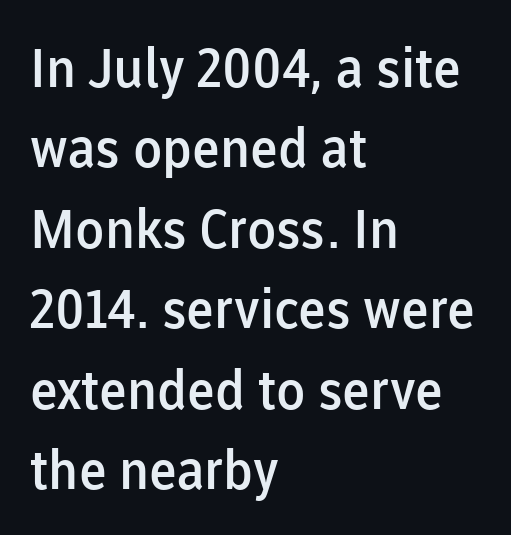
These lines are rendered in a variable-pitch font. Note: no serifs on the glyphs. Is there much room between lines? A standard amount, neither cramped nor airy. Reading down the block, your eye returns to a fixed left position each line. A bit beefed up — I'd call it semibold rather than bold.
